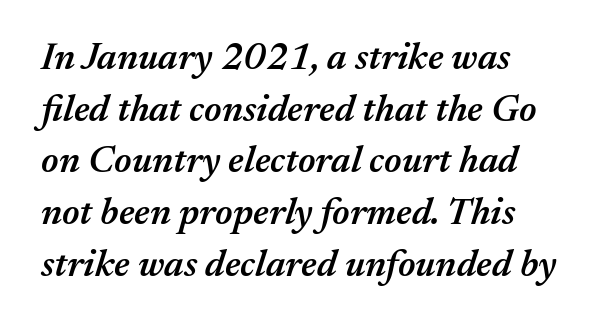
Q: Is the text bold? A: Semi-bold.
Q: Is the text italic (slanted)? A: Yes, it leans right by about 17 degrees.
Q: Is the text underlined? A: No.
Q: How is the paragraph aligned? A: Left-aligned.
Q: Is the spacing between letters normal or unusually wide? A: Normal.
Q: Is the spacing between lines tight, normal or loose? A: Normal.
Q: Width (condensed, normal, or wide)? A: Normal.
Q: Stroke contrast? A: Medium.
Q: x-height? A: Medium.
Q: Monospaced? A: No.
